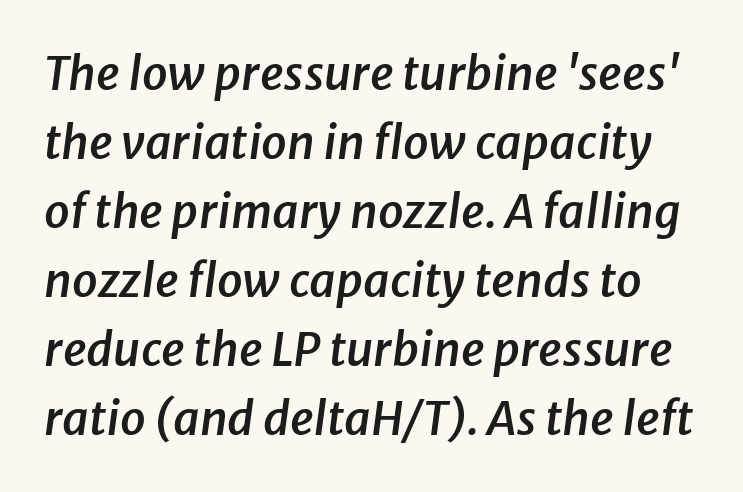
This is oblique type, the kind used for emphasis or titles. Semibold letterforms, between regular and bold. A bare baseline throughout the passage. Is this a fixed-width face? No — the glyphs have proportional, varying widths.
